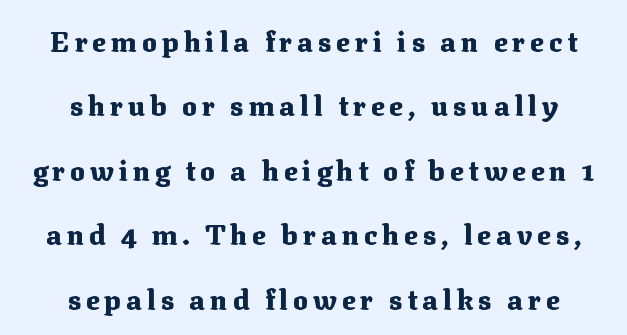
Q: Is the text bold? A: Yes.
Q: Is the text italic (slanted)? A: No, it is upright.
Q: Is the typeface a serif or a sans-serif typeface? A: Serif.
Q: Is the text underlined? A: No.
Q: How is the paragraph aligned? A: Centered.
Q: Is the spacing between lines tight, normal or loose? A: Loose.
Q: Width (condensed, normal, or wide)? A: Normal.
Q: Stroke contrast? A: Medium.
Q: x-height? A: Medium.
Q: Monospaced? A: No.
